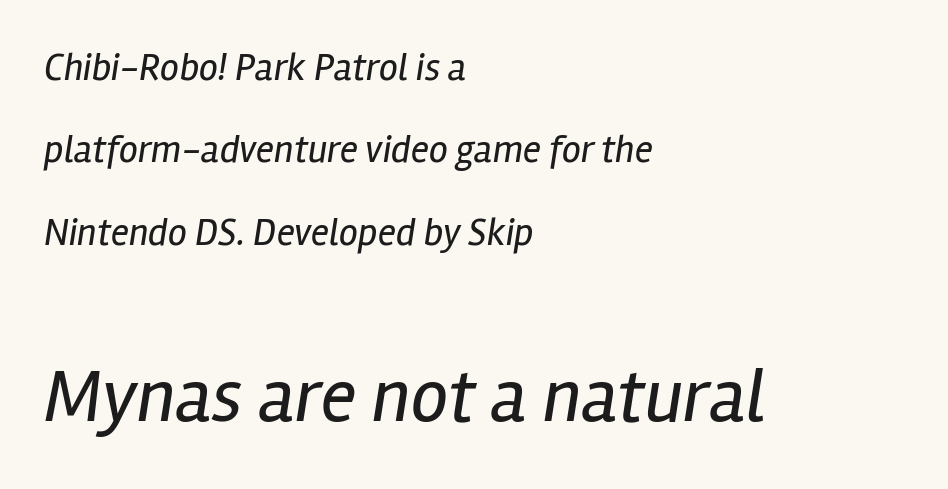
{"italic": "yes", "lean": "right", "slant_degrees": 12, "bold": "no", "weight": "regular", "width": "condensed", "stroke_contrast": "low", "x_height": "medium", "monospaced": "no", "underline": "no", "align": "left", "line_spacing": "loose", "line_spacing_ratio": 2.17, "letter_spacing": "normal", "letter_spacing_em": 0.0, "larger_block": "second", "size_ratio": 1.97, "glyph_px": 75}
